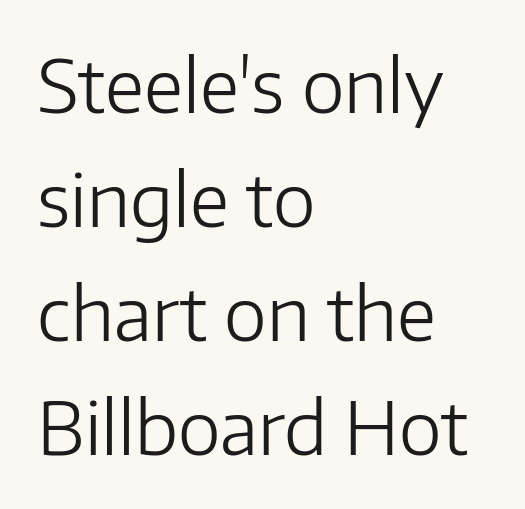
{"serif": "no", "italic": "no", "bold": "no", "weight": "light", "width": "normal", "stroke_contrast": "low", "x_height": "medium", "monospaced": "no", "underline": "no", "align": "left", "line_spacing": "normal", "line_spacing_ratio": 1.56, "letter_spacing": "normal", "letter_spacing_em": 0.0, "glyph_px": 73}
